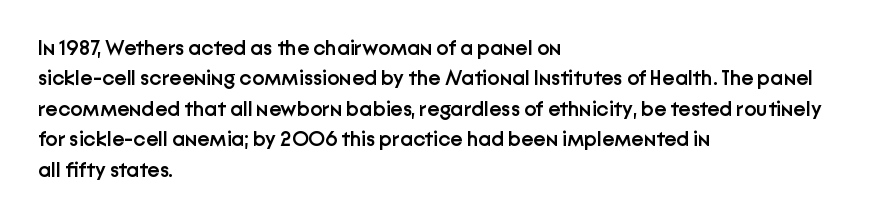
The image shows 21 px text type, upright; set left-aligned, normal line spacing (1.45x), normal letter spacing, not underlined.
